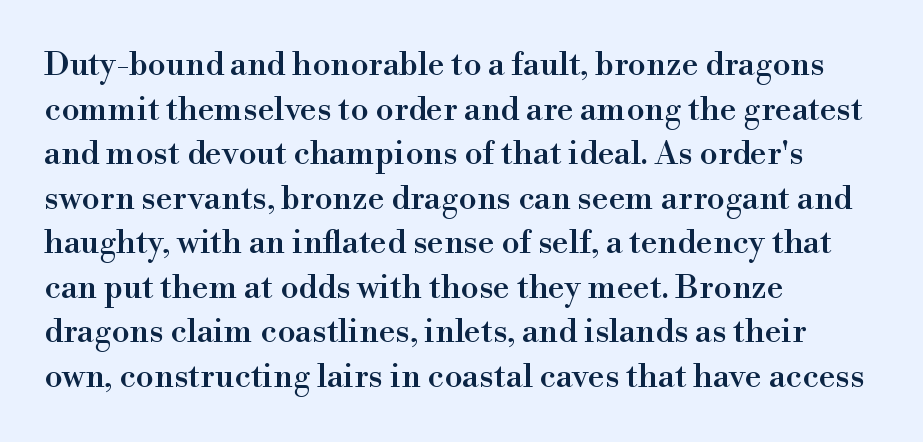
{"serif": "yes", "italic": "no", "width": "normal", "x_height": "small", "monospaced": "no", "underline": "no", "align": "left", "line_spacing": "normal", "line_spacing_ratio": 1.35, "letter_spacing": "normal", "letter_spacing_em": 0.0, "glyph_px": 33}
